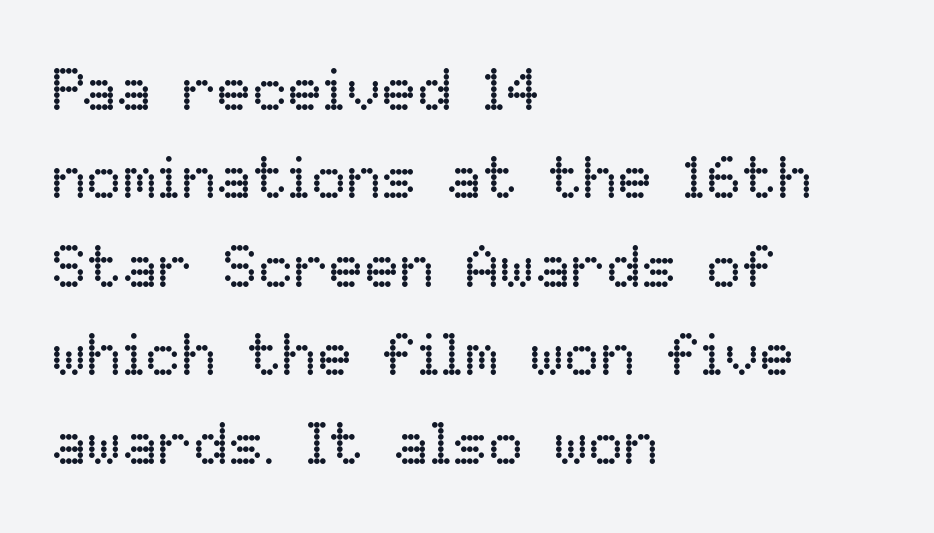
Q: Is the text bold? A: No.
Q: Is the text italic (slanted)? A: No, it is upright.
Q: Is the text underlined? A: No.
Q: How is the paragraph aligned? A: Left-aligned.
Q: Is the spacing between letters normal or unusually wide? A: Normal.
Q: Is the spacing between lines tight, normal or loose? A: Normal.
Q: Width (condensed, normal, or wide)? A: Normal.
Q: Stroke contrast? A: Low.
Q: x-height? A: Medium.
Q: Monospaced? A: No.
